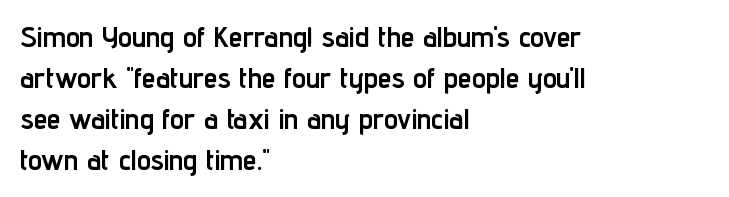
{"serif": "no", "italic": "no", "bold": "yes", "weight": "semibold", "width": "condensed", "stroke_contrast": "low", "x_height": "medium", "monospaced": "no", "underline": "no", "align": "left", "line_spacing": "normal", "line_spacing_ratio": 1.46, "letter_spacing": "normal", "letter_spacing_em": 0.0, "glyph_px": 28}
